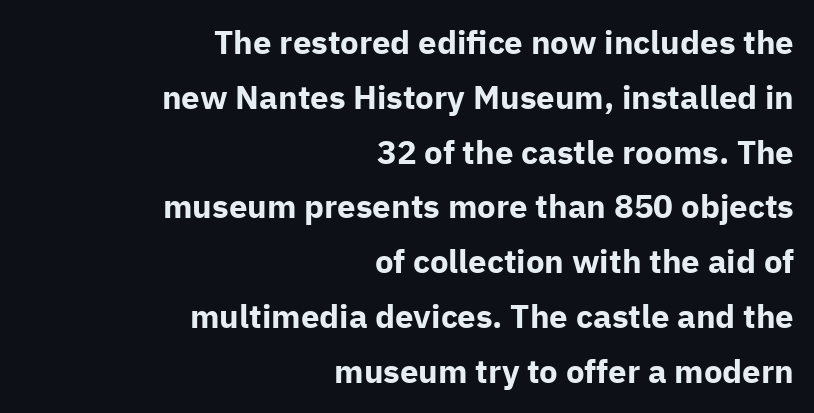
The image shows 33 px bold sans-serif type, upright; set right-aligned, normal line spacing (1.66x), normal letter spacing, not underlined; low stroke contrast and a medium x-height.
